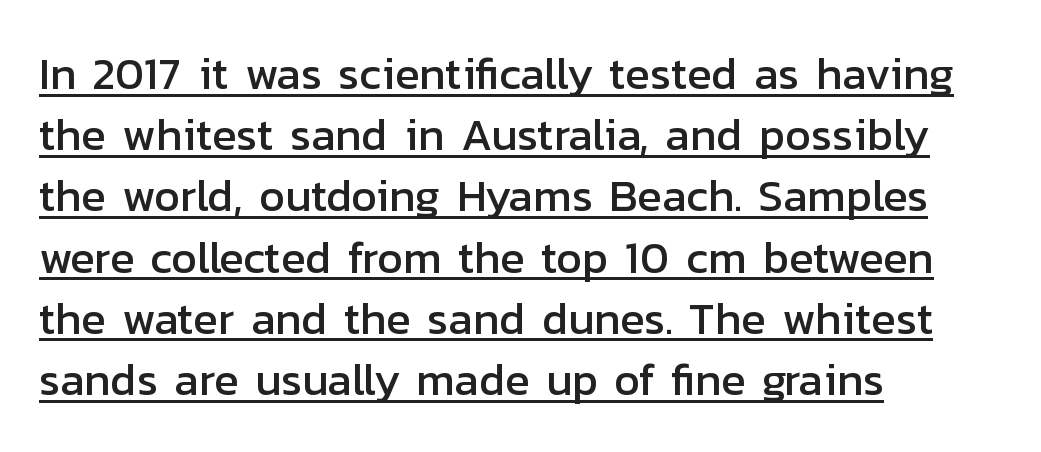
Q: Is the text italic (slanted)? A: No, it is upright.
Q: Is the typeface a serif or a sans-serif typeface? A: Sans-serif.
Q: Is the text underlined? A: Yes.
Q: How is the paragraph aligned? A: Left-aligned.
Q: Is the spacing between letters normal or unusually wide? A: Normal.
Q: Is the spacing between lines tight, normal or loose? A: Normal.
Q: Width (condensed, normal, or wide)? A: Normal.
Q: Stroke contrast? A: Low.
Q: x-height? A: Medium.
Q: Monospaced? A: No.
